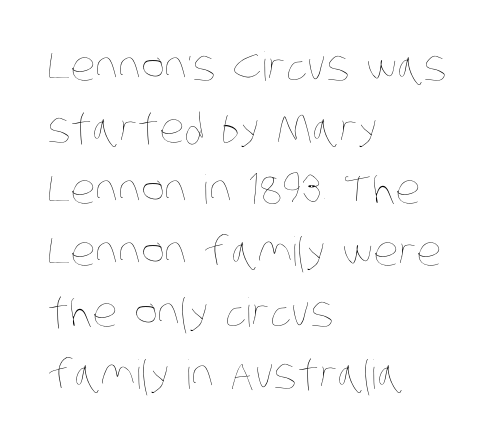
{"bold": "no", "weight": "thin", "width": "condensed", "stroke_contrast": "low", "x_height": "large", "monospaced": "no", "underline": "no", "align": "left", "line_spacing": "normal", "line_spacing_ratio": 1.54, "letter_spacing": "normal", "letter_spacing_em": 0.0, "glyph_px": 40}
